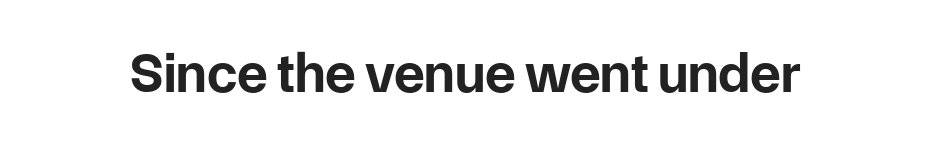
These lines carry a lot of weight — the face is fully bold. Plain, unruled lines of type. Spacing between characters is what you'd get straight out of the box. Style check: upright. These lines are rendered in a variable-pitch font. The typeface chosen for these lines omits serifs.
